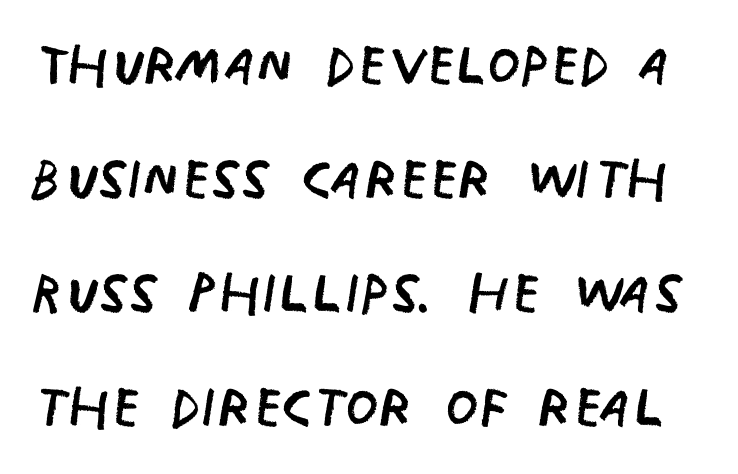
{"serif": "no", "bold": "no", "weight": "regular", "width": "condensed", "stroke_contrast": "low", "x_height": "large", "monospaced": "no", "underline": "no", "line_spacing": "normal", "line_spacing_ratio": 1.5, "letter_spacing": "normal", "letter_spacing_em": 0.0, "glyph_px": 76}
